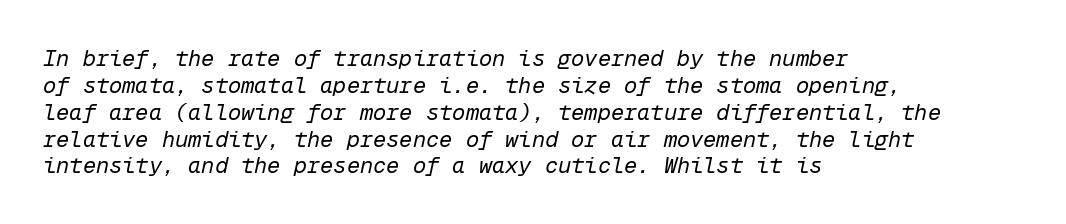
{"italic": "yes", "lean": "right", "slant_degrees": 12, "bold": "no", "underline": "no", "align": "left", "line_spacing_ratio": 1.22, "letter_spacing": "normal", "letter_spacing_em": 0.0, "glyph_px": 22}
